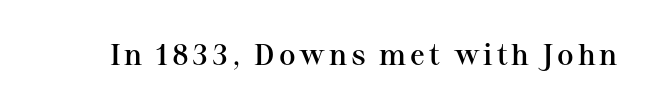
The image shows 30 px semibold serif type, upright; set not underlined; medium stroke contrast and a medium x-height.
